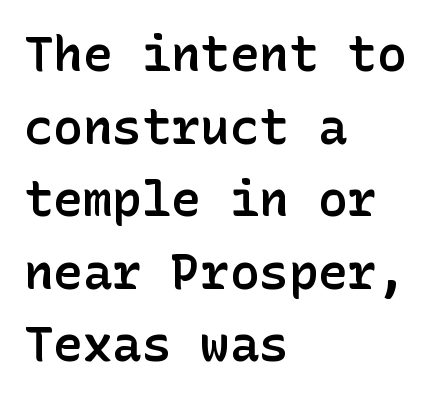
{"serif": "no", "italic": "no", "bold": "semi", "weight": "semibold", "width": "normal", "stroke_contrast": "low", "x_height": "medium", "underline": "no", "align": "left", "line_spacing": "normal", "line_spacing_ratio": 1.48, "letter_spacing": "normal", "letter_spacing_em": 0.0, "glyph_px": 49}
